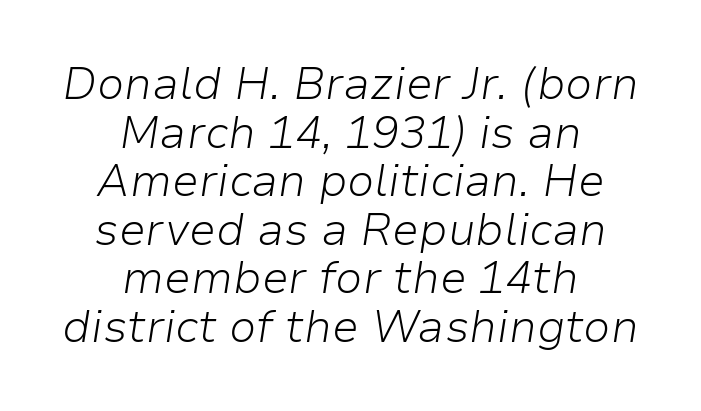
Q: Is the text bold? A: No.
Q: Is the text italic (slanted)? A: Yes, it leans right by about 9 degrees.
Q: Is the text underlined? A: No.
Q: How is the paragraph aligned? A: Centered.
Q: Is the spacing between letters normal or unusually wide? A: Normal.
Q: Is the spacing between lines tight, normal or loose? A: Tight.
Q: Width (condensed, normal, or wide)? A: Normal.
Q: Stroke contrast? A: Low.
Q: x-height? A: Medium.
Q: Monospaced? A: No.
